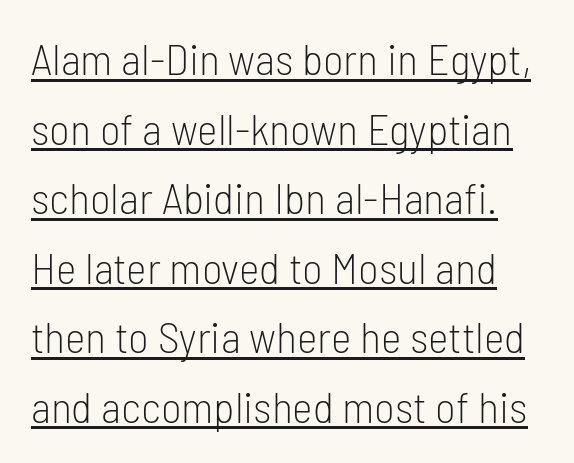
Is the letter spacing exaggerated? No — it looks like the ordinary default. A typesetter would call this proportional, since set widths differ per character. The strokes are not fattened; the text isn't bold. Baseline-to-baseline distance is the conventional proportion of letter height. To sum up the face: it is a sans, with no serifs.
